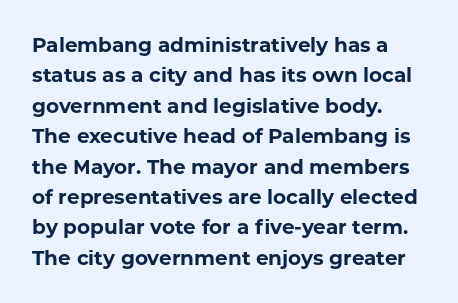
The image shows 20 px bold type, upright; set left-aligned, normal line spacing (1.52x), normal letter spacing, not underlined.
